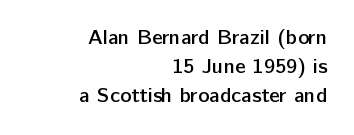
{"italic": "no", "bold": "semi", "underline": "no", "align": "right", "line_spacing": "normal", "line_spacing_ratio": 1.39, "letter_spacing": "normal", "letter_spacing_em": 0.0, "glyph_px": 21}
